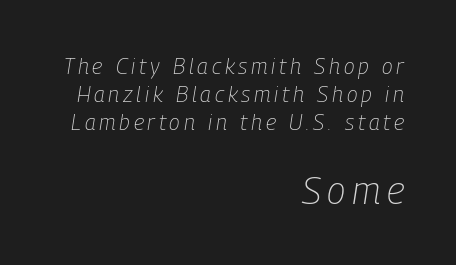
Q: Is the text bold? A: No.
Q: Is the text italic (slanted)? A: Yes, it leans right by about 9 degrees.
Q: Is the text underlined? A: No.
Q: How is the paragraph aligned? A: Right-aligned.
Q: Is the spacing between lines tight, normal or loose? A: Normal.
Q: Which block of text is set in a larger size, the first (top) or the second (bottom)? A: The second (bottom) one.
Q: Width (condensed, normal, or wide)? A: Condensed.
Q: Stroke contrast? A: Low.
Q: x-height? A: Medium.
Q: Monospaced? A: No.
